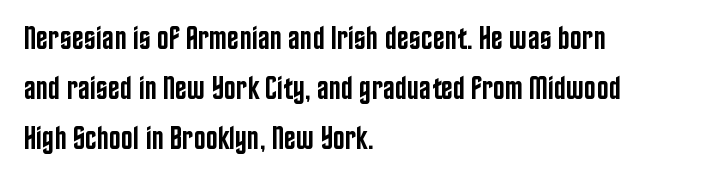
The image shows 32 px semibold, condensed sans-serif type, upright; set left-aligned, normal line spacing (1.56x), normal letter spacing, not underlined; low stroke contrast and a large x-height.
